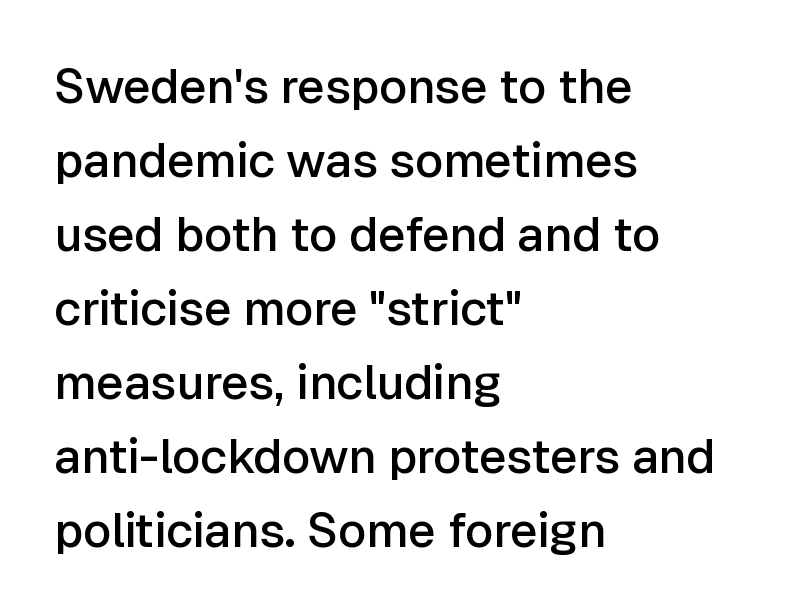
{"serif": "no", "italic": "no", "bold": "semi", "weight": "semibold", "width": "normal", "stroke_contrast": "low", "x_height": "medium", "monospaced": "no", "underline": "no", "align": "left", "line_spacing": "normal", "line_spacing_ratio": 1.54, "letter_spacing": "normal", "letter_spacing_em": 0.0, "glyph_px": 48}
